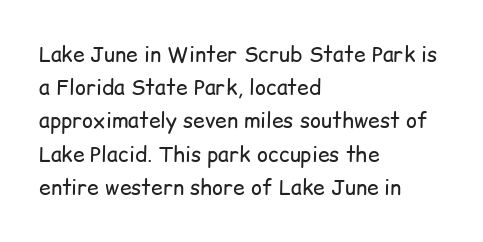
{"italic": "no", "bold": "no", "underline": "no", "align": "left", "line_spacing": "normal", "line_spacing_ratio": 1.58, "letter_spacing": "normal", "letter_spacing_em": 0.0, "glyph_px": 21}
